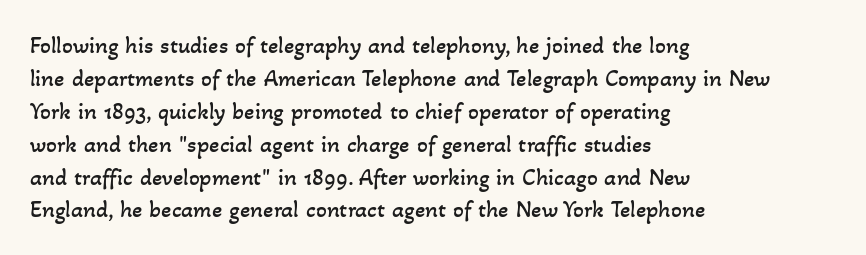
Bold? No — there's no thickening of the strokes. All the whitespace from short lines collects on the right. The rendering keeps characters at their native spacing. Summary of vertical rhythm: regular, with standard interline spacing. Anything drawn beneath the words? Only blank space.
